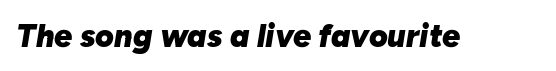
{"italic": "yes", "lean": "right", "slant_degrees": 10, "bold": "yes", "weight": "heavy", "width": "normal", "stroke_contrast": "low", "x_height": "medium", "monospaced": "no", "underline": "no", "letter_spacing": "normal", "letter_spacing_em": 0.0, "glyph_px": 32}
